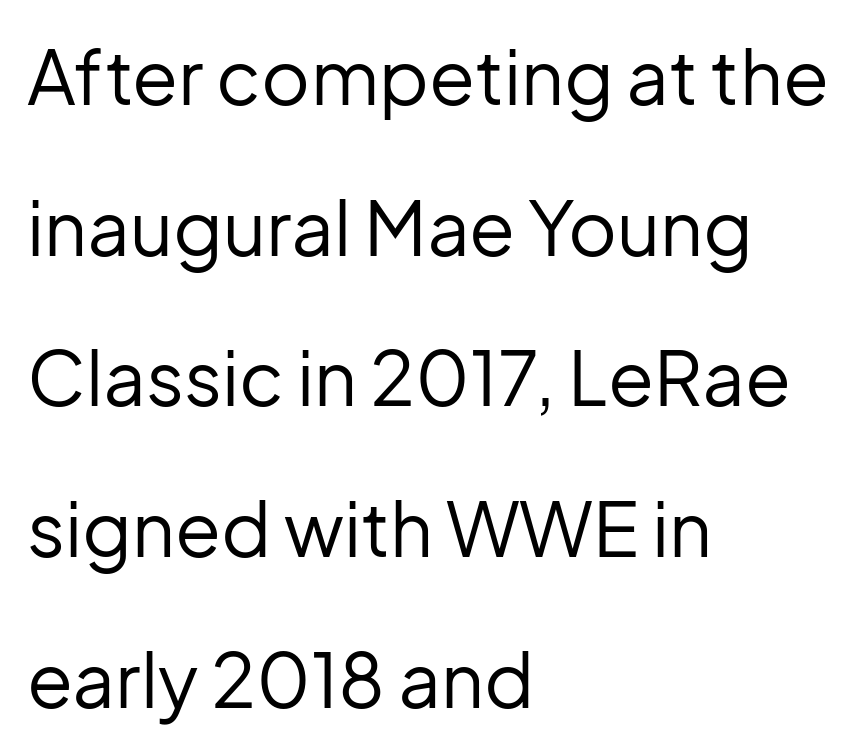
{"serif": "no", "italic": "no", "bold": "no", "weight": "regular", "width": "normal", "stroke_contrast": "low", "x_height": "medium", "monospaced": "no", "underline": "no", "align": "left", "line_spacing": "loose", "line_spacing_ratio": 2.01, "letter_spacing": "normal", "letter_spacing_em": 0.0, "glyph_px": 75}
